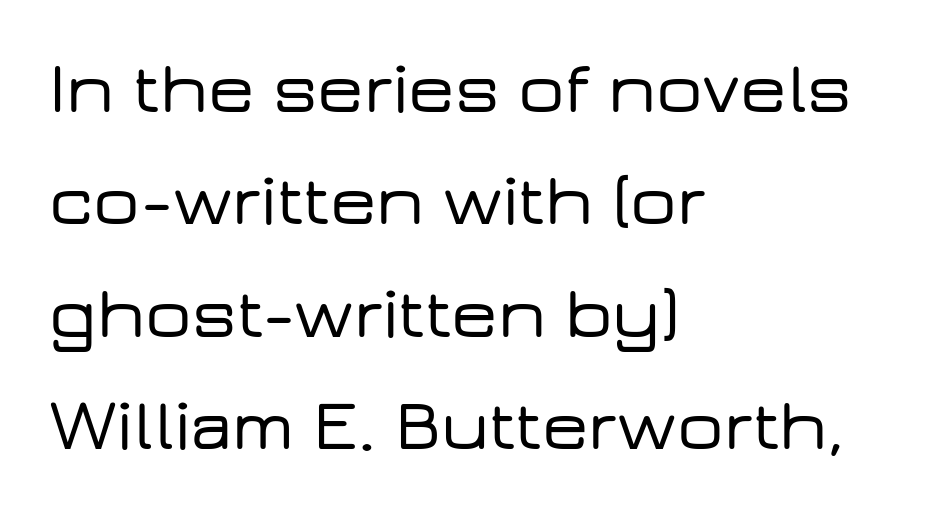
Serif or sans? Sans — the stroke terminals are bare. The passage shown stacks its lines at a standard gap. Characters follow at the spacing the type designer built in. You could not count columns in this text — the font is proportionally spaced. Horizontally, the lines are justified to the leading edge only.
